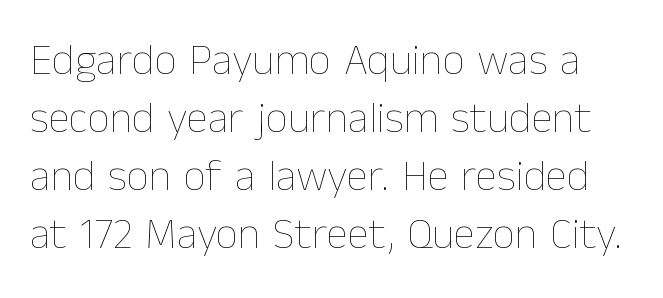
Q: Is the text bold? A: No.
Q: Is the text italic (slanted)? A: No, it is upright.
Q: Is the text underlined? A: No.
Q: Is the spacing between letters normal or unusually wide? A: Normal.
Q: Is the spacing between lines tight, normal or loose? A: Normal.
Q: Width (condensed, normal, or wide)? A: Normal.
Q: Stroke contrast? A: Low.
Q: x-height? A: Medium.
Q: Monospaced? A: No.
